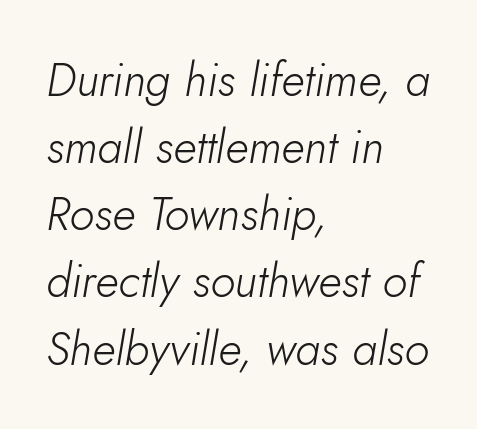
The image shows 46 px light type, italic (leaning right); set left-aligned, normal line spacing (1.46x), normal letter spacing, not underlined; low stroke contrast and a small x-height.
